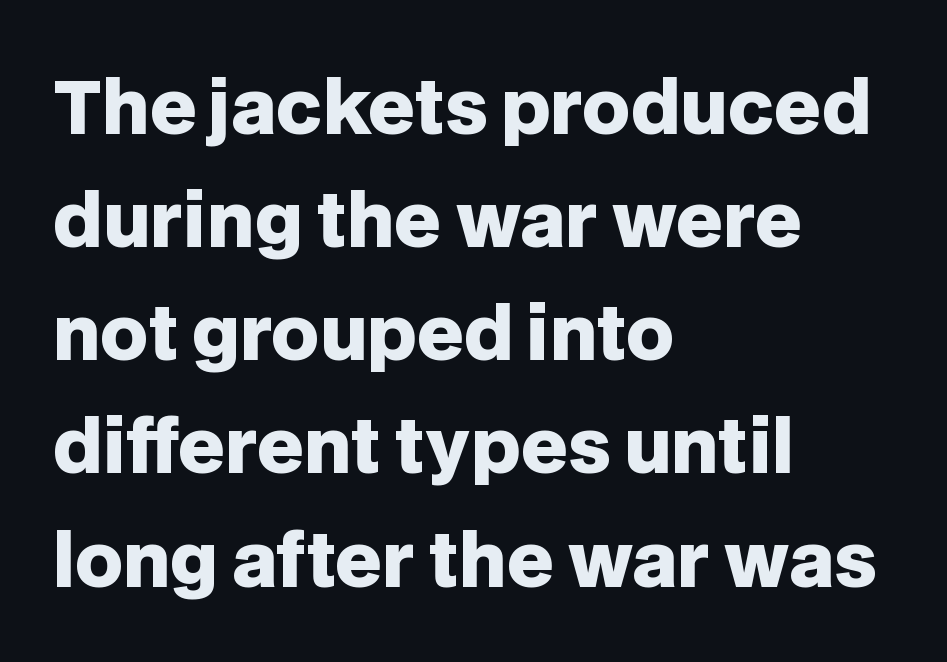
Look at the bottom of the vertical strokes: they stop flat, with no serifs. Each glyph is drawn with heavy, bold strokes. This is roman type, the default non-slanted kind. The letters sit at their default tracking, neither squeezed nor spread. Each line starts at the same left margin while the right side varies.
